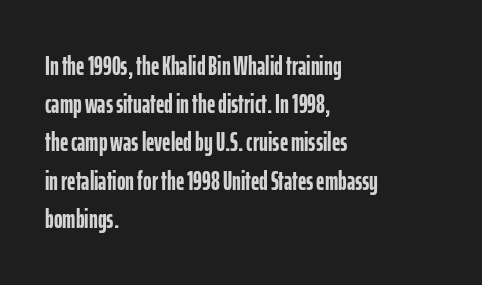
The image shows 26 px bold type, upright; set left-aligned, normal line spacing (1.47x), normal letter spacing, not underlined.
